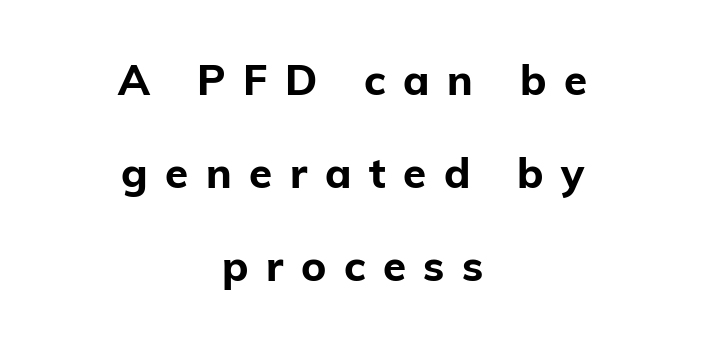
Each row of text sits above clean, open space. Upright lettering throughout. Layout note: lines centered. The rendering shows plain stroke endings on the letterforms — a sans-serif design.
